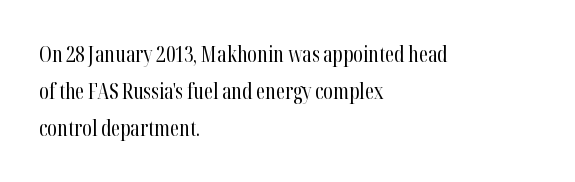
Q: Is the text bold? A: No.
Q: Is the text italic (slanted)? A: No, it is upright.
Q: Is the text underlined? A: No.
Q: How is the paragraph aligned? A: Left-aligned.
Q: Is the spacing between letters normal or unusually wide? A: Normal.
